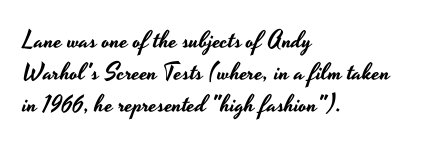
The vertical gap from one line to the next is medium. Standard letterfit; no display-style spreading of the glyphs. The passage is arranged the way most books set body copy — flush left. Rule under the text: the space is simply empty.
